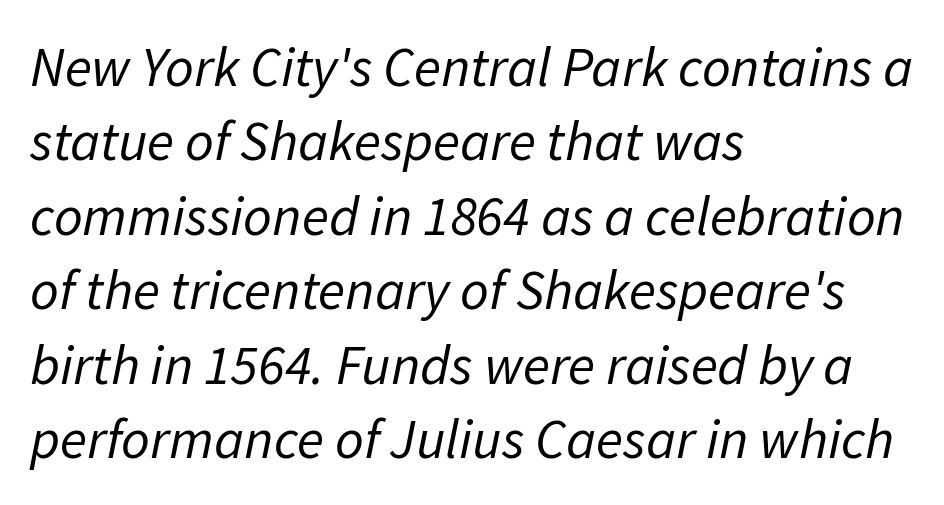
The letterforms sit at book weight or below. A classic flush-left, rag-right setting is used for this passage. Here the designer chose a conventional face with non-uniform glyph widths. Caption: standard tracking, unaltered. Baseline-to-baseline distance is the conventional proportion of letter height.
